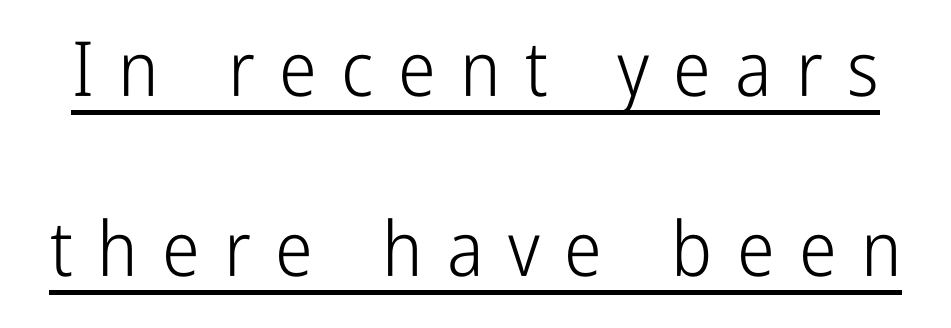
Q: Is the text bold? A: No.
Q: Is the text italic (slanted)? A: No, it is upright.
Q: Is the typeface a serif or a sans-serif typeface? A: Sans-serif.
Q: Is the text underlined? A: Yes.
Q: Is the spacing between letters normal or unusually wide? A: Unusually wide.
Q: Is the spacing between lines tight, normal or loose? A: Loose.
Q: Width (condensed, normal, or wide)? A: Condensed.
Q: Stroke contrast? A: Low.
Q: x-height? A: Medium.
Q: Monospaced? A: No.
